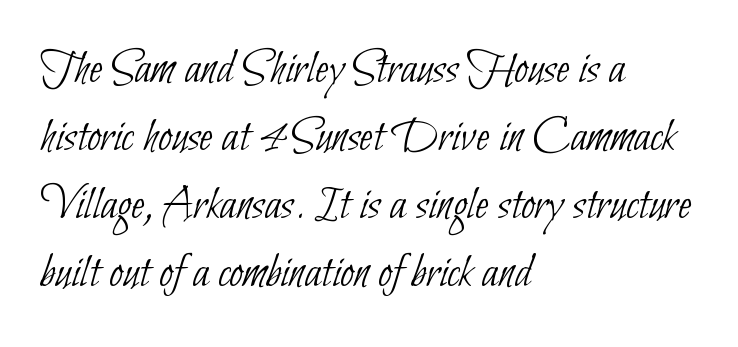
Q: Is the text bold? A: No.
Q: Is the typeface a serif or a sans-serif typeface? A: Sans-serif.
Q: Is the text underlined? A: No.
Q: How is the paragraph aligned? A: Left-aligned.
Q: Is the spacing between letters normal or unusually wide? A: Normal.
Q: Is the spacing between lines tight, normal or loose? A: Normal.
Q: Width (condensed, normal, or wide)? A: Condensed.
Q: Stroke contrast? A: Low.
Q: x-height? A: Small.
Q: Monospaced? A: No.
